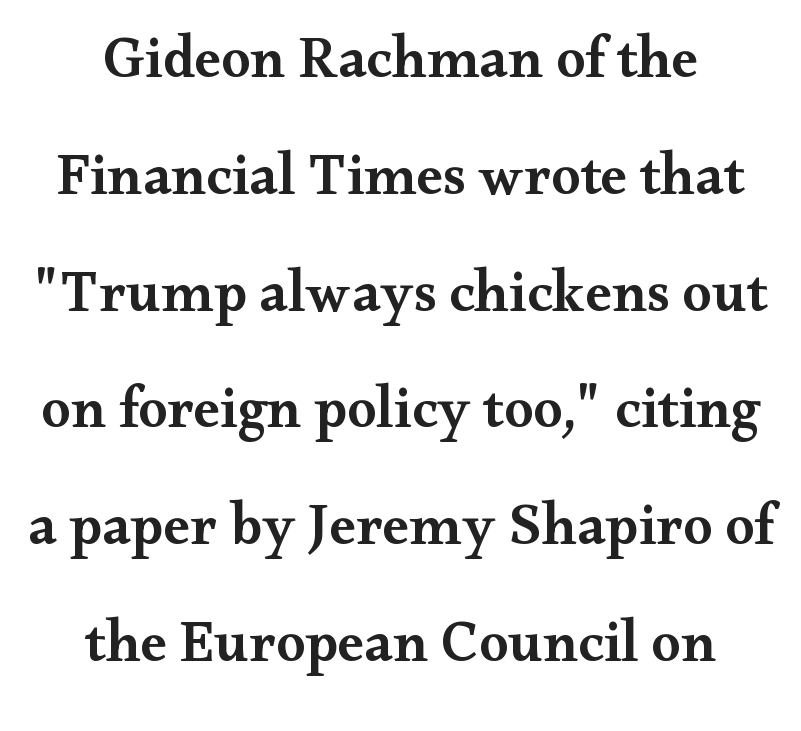
The image shows 59 px semibold, wide serif type, upright; set centered, loose line spacing (1.98x), normal letter spacing, not underlined; medium stroke contrast and a small x-height.
